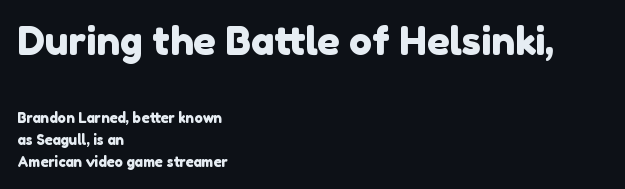
Teacher's note: observe the even left margin — that is flush-left alignment. Underline: absent. Honestly, the row spacing looks completely unremarkable. Varying glyph widths throughout — classic text-font behaviour.
